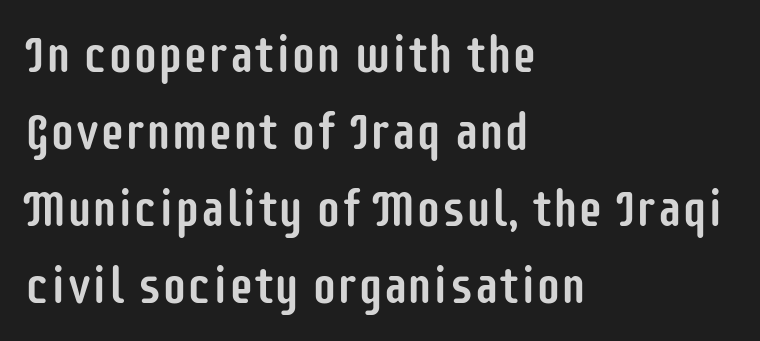
Proportional: the letters do not fall into vertical columns. Horizontally, the lines are justified to the leading edge only. Is this a sans? Yes — the strokes have no serifs. Standard letterfit; no display-style spreading of the glyphs. Characters remain perfectly vertical along every line.
